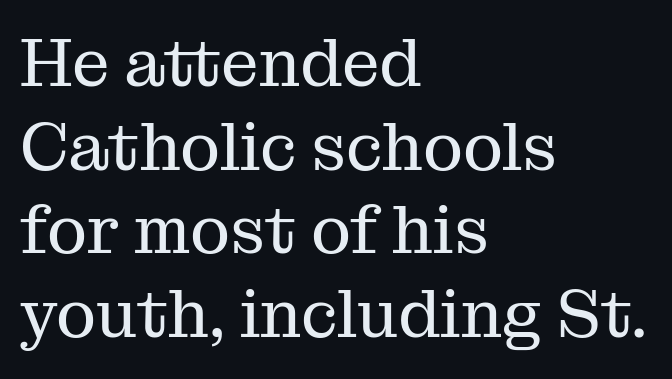
{"serif": "yes", "italic": "no", "bold": "no", "weight": "regular", "width": "normal", "stroke_contrast": "medium", "x_height": "medium", "monospaced": "no", "underline": "no", "align": "left", "line_spacing": "normal", "line_spacing_ratio": 1.25, "letter_spacing": "normal", "letter_spacing_em": 0.0, "glyph_px": 67}
